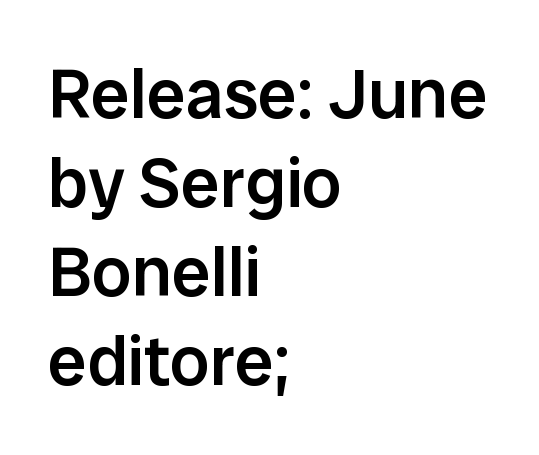
{"serif": "no", "italic": "no", "bold": "semi", "weight": "semibold", "width": "normal", "stroke_contrast": "low", "x_height": "medium", "monospaced": "no", "underline": "no", "align": "left", "line_spacing": "normal", "line_spacing_ratio": 1.27, "letter_spacing": "normal", "letter_spacing_em": 0.0, "glyph_px": 70}
